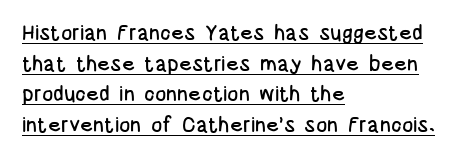
Q: Is the text italic (slanted)? A: No, it is upright.
Q: Is the text underlined? A: Yes.
Q: How is the paragraph aligned? A: Left-aligned.
Q: Is the spacing between letters normal or unusually wide? A: Normal.
Q: Is the spacing between lines tight, normal or loose? A: Normal.
